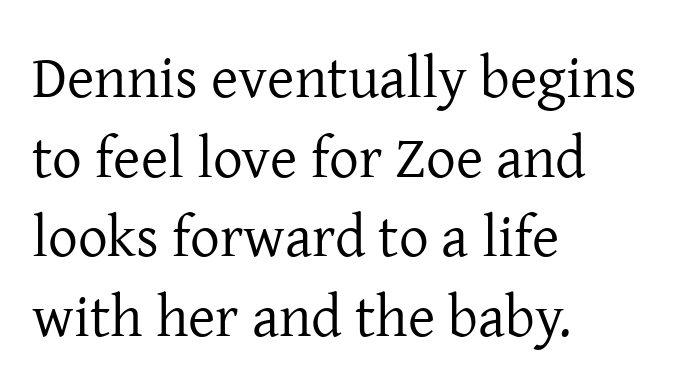
The image shows 59 px regular-weight serif type, upright; set left-aligned, normal line spacing (1.35x), normal letter spacing, not underlined; low stroke contrast and a medium x-height.
